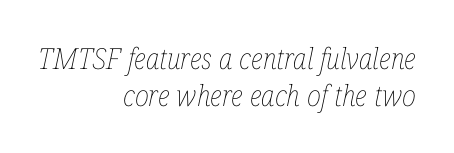
Does the lettering tilt? It does — this is italic. The typesetter chose a ragged-left arrangement here. The type is set solid horizontally, with unmodified tracking. Quick note: underline off. Normally led — the rows are evenly, conventionally spaced. Spacing verdict: proportional, widths tailored to each character.
